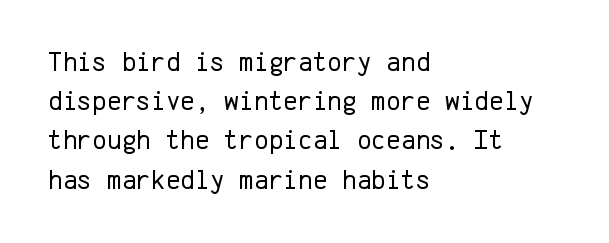
The image shows 28 px regular-weight sans-serif type, upright, monospaced; set left-aligned, normal line spacing (1.4x), normal letter spacing, not underlined; low stroke contrast and a medium x-height.
